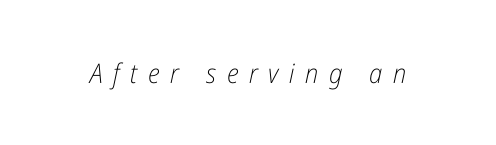
The image shows 27 px text type, italic (leaning right); set unusually wide letter spacing (+0.39 em), not underlined.
